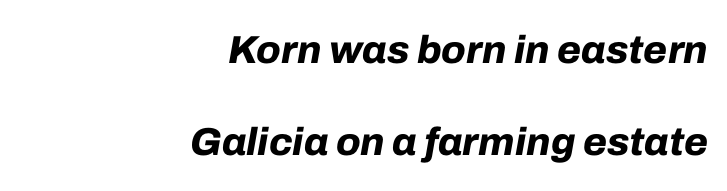
Q: Is the text bold? A: Yes.
Q: Is the text italic (slanted)? A: Yes, it leans right by about 10 degrees.
Q: Is the text underlined? A: No.
Q: How is the paragraph aligned? A: Right-aligned.
Q: Is the spacing between letters normal or unusually wide? A: Normal.
Q: Is the spacing between lines tight, normal or loose? A: Loose.
Q: Width (condensed, normal, or wide)? A: Normal.
Q: Stroke contrast? A: Low.
Q: x-height? A: Medium.
Q: Monospaced? A: No.
